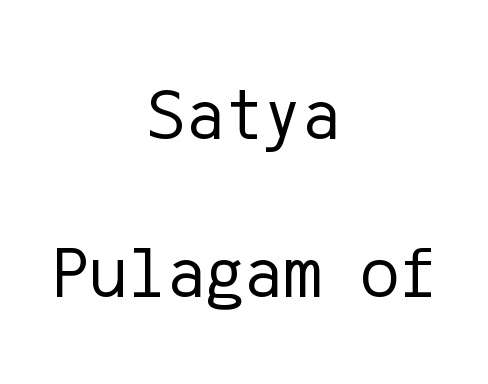
Each line is balanced around a shared central axis. Vertically, the passage feels expansive, rows floating well apart. Classification — sans serif. Do the letters lean? They stand straight. Clear beneath every line of the passage. The type is set solid horizontally, with unmodified tracking.
